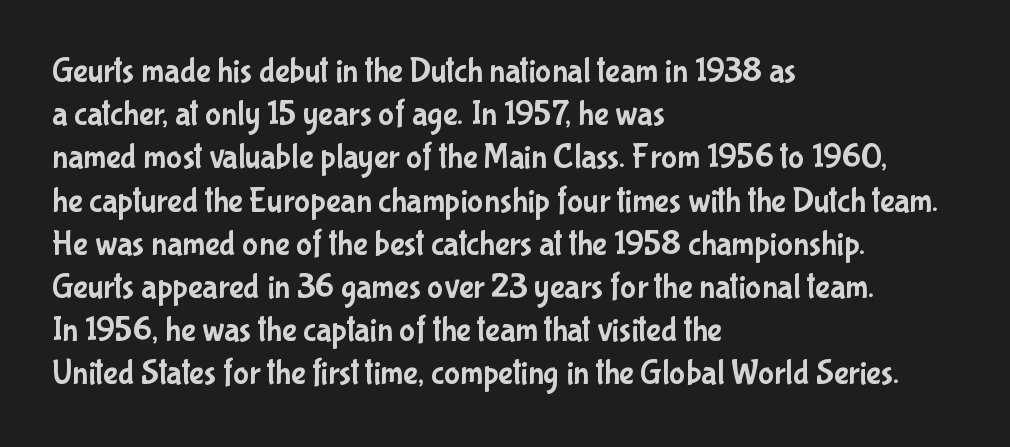
Q: Is the text italic (slanted)? A: No, it is upright.
Q: Is the typeface a serif or a sans-serif typeface? A: Sans-serif.
Q: Is the text underlined? A: No.
Q: How is the paragraph aligned? A: Left-aligned.
Q: Is the spacing between letters normal or unusually wide? A: Normal.
Q: Is the spacing between lines tight, normal or loose? A: Normal.
Q: Width (condensed, normal, or wide)? A: Condensed.
Q: Stroke contrast? A: Low.
Q: x-height? A: Medium.
Q: Monospaced? A: No.
